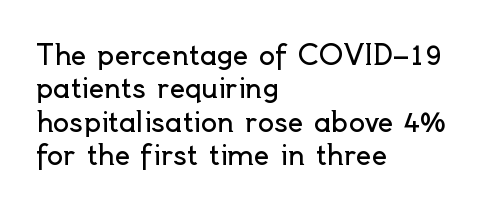
Q: Is the text bold? A: No.
Q: Is the text italic (slanted)? A: No, it is upright.
Q: Is the text underlined? A: No.
Q: How is the paragraph aligned? A: Left-aligned.
Q: Is the spacing between letters normal or unusually wide? A: Normal.
